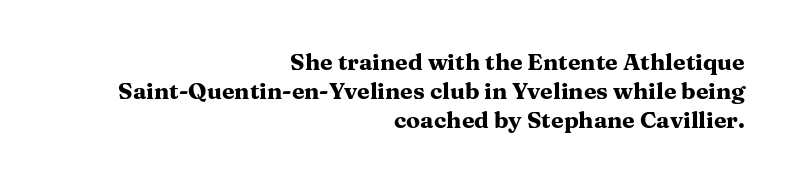
The foot of each line stays bare and open. The strokes are fattened all the way to bold. This is roman type, the default non-slanted kind. There is no visible air inserted between adjacent glyphs.
